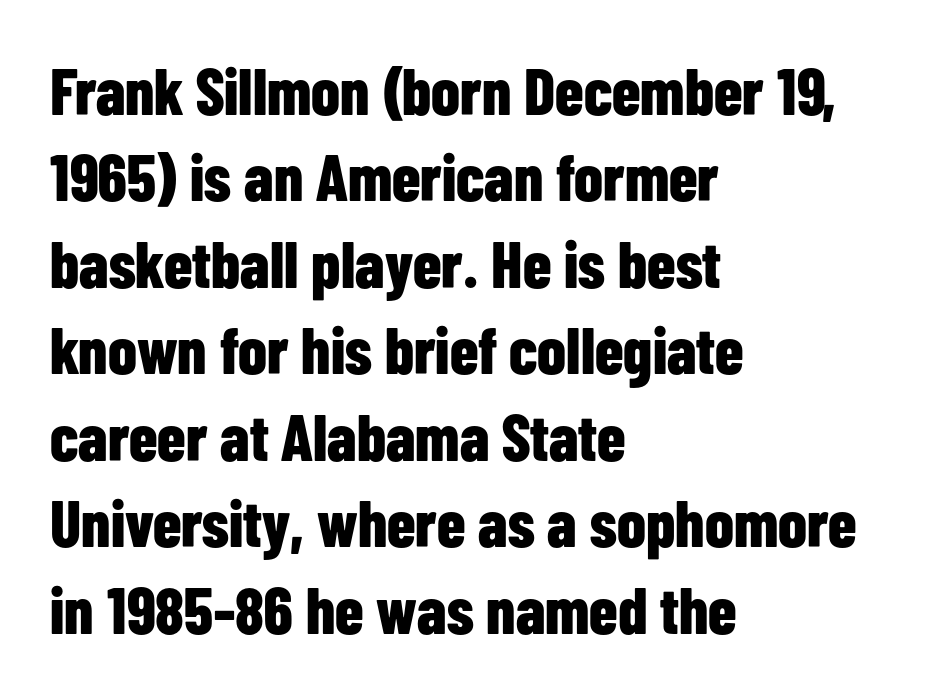
Q: Is the text bold? A: Yes.
Q: Is the text italic (slanted)? A: No, it is upright.
Q: Is the typeface a serif or a sans-serif typeface? A: Sans-serif.
Q: Is the text underlined? A: No.
Q: How is the paragraph aligned? A: Left-aligned.
Q: Is the spacing between letters normal or unusually wide? A: Normal.
Q: Is the spacing between lines tight, normal or loose? A: Normal.
Q: Width (condensed, normal, or wide)? A: Condensed.
Q: Stroke contrast? A: Low.
Q: x-height? A: Medium.
Q: Monospaced? A: No.
